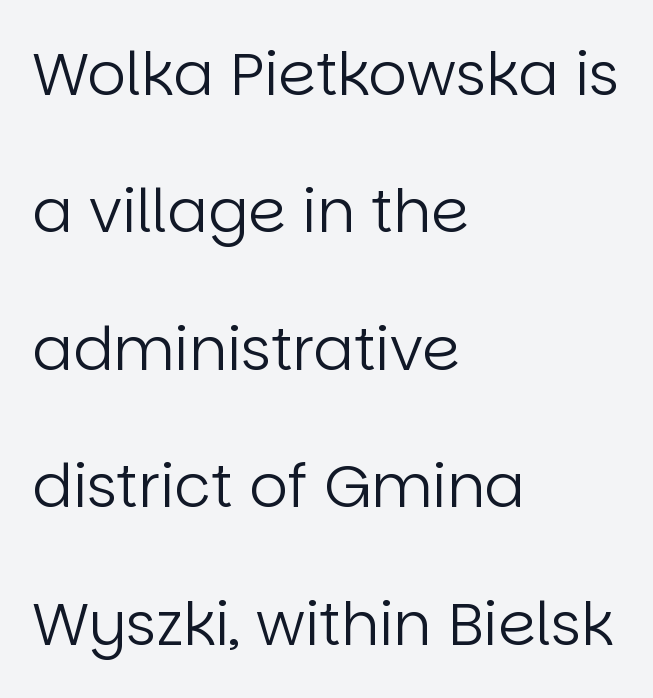
{"serif": "no", "italic": "no", "bold": "no", "weight": "regular", "width": "normal", "stroke_contrast": "low", "x_height": "large", "monospaced": "no", "underline": "no", "align": "left", "line_spacing": "loose", "line_spacing_ratio": 2.29, "letter_spacing": "normal", "letter_spacing_em": 0.0, "glyph_px": 60}
